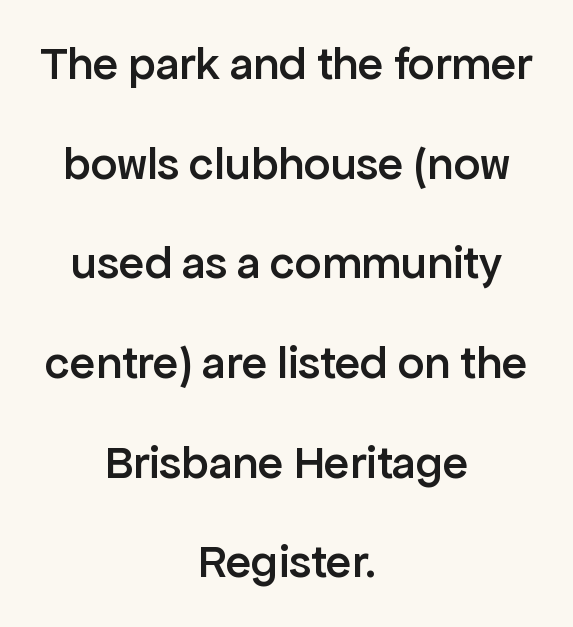
The image shows 47 px semibold sans-serif type, upright; set centered, loose line spacing (2.12x), normal letter spacing, not underlined; low stroke contrast and a medium x-height.
